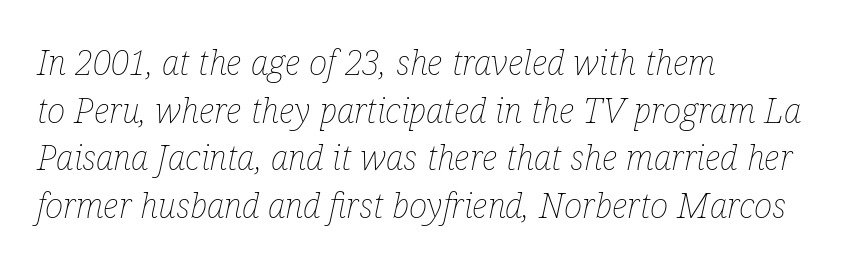
The face looks like a standard text weight, possibly lighter. Characters are canted at an angle relative to the baseline's perpendicular. The passage shown stacks its lines at a standard gap. Here the designer chose a conventional face with non-uniform glyph widths.
